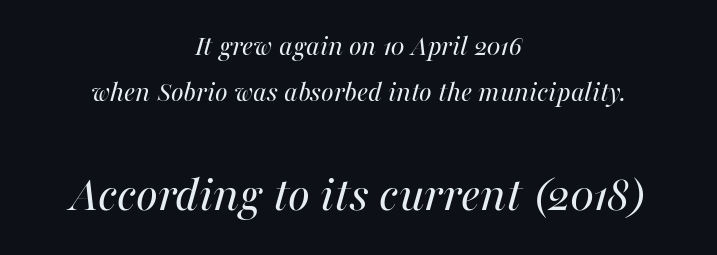
Q: Is the text bold? A: No.
Q: Is the text italic (slanted)? A: Yes, it leans right by about 16 degrees.
Q: Is the text underlined? A: No.
Q: How is the paragraph aligned? A: Centered.
Q: Is the spacing between letters normal or unusually wide? A: Normal.
Q: Is the spacing between lines tight, normal or loose? A: Normal.
Q: Which block of text is set in a larger size, the first (top) or the second (bottom)? A: The second (bottom) one.
Q: Width (condensed, normal, or wide)? A: Normal.
Q: Stroke contrast? A: Medium.
Q: x-height? A: Medium.
Q: Monospaced? A: No.
